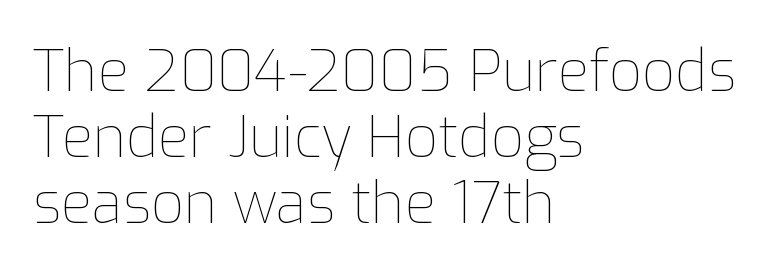
{"italic": "no", "bold": "no", "weight": "thin", "width": "normal", "stroke_contrast": "low", "x_height": "medium", "monospaced": "no", "underline": "no", "align": "left", "line_spacing_ratio": 1.16, "letter_spacing": "normal", "letter_spacing_em": 0.0, "glyph_px": 57}
